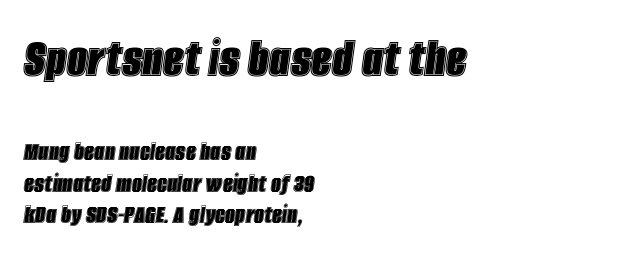
Summary of vertical rhythm: compact, with narrow interline spacing. This is oblique type, the kind used for emphasis or titles. The passage shown has conventional tracking throughout. Rule under the text: the space is simply empty. The earlier block is typeset at a bigger size than the later block.
